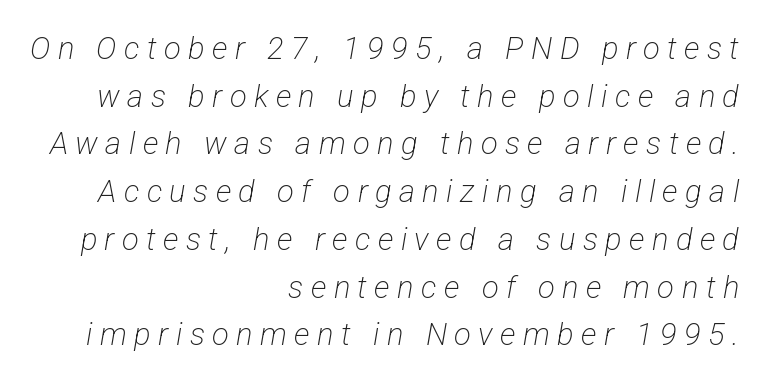
The gap between lines stays unmarked. Weight: regular or lighter. A typesetter would call this heavily tracked-out type. The leading is moderate, giving the passage an even texture. Check where the strokes stop: nothing finishes them off — pure sans. Do the characters align in a grid? No, the font is proportional.
